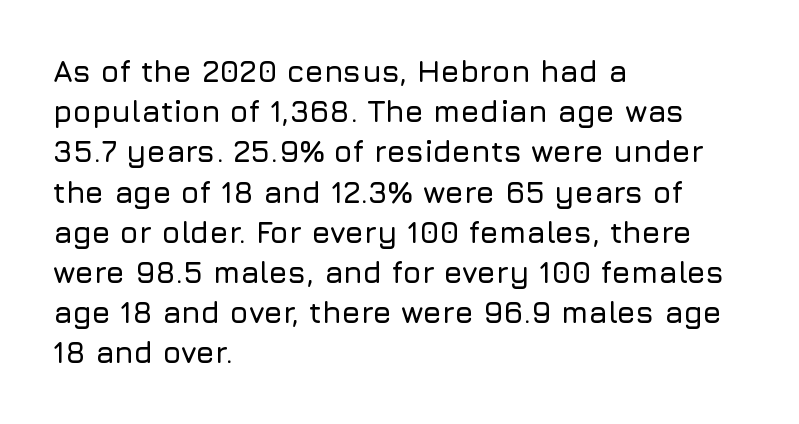
{"serif": "no", "italic": "no", "width": "normal", "stroke_contrast": "low", "x_height": "medium", "monospaced": "no", "underline": "no", "align": "left", "line_spacing": "normal", "line_spacing_ratio": 1.34, "letter_spacing": "normal", "letter_spacing_em": 0.0, "glyph_px": 30}
